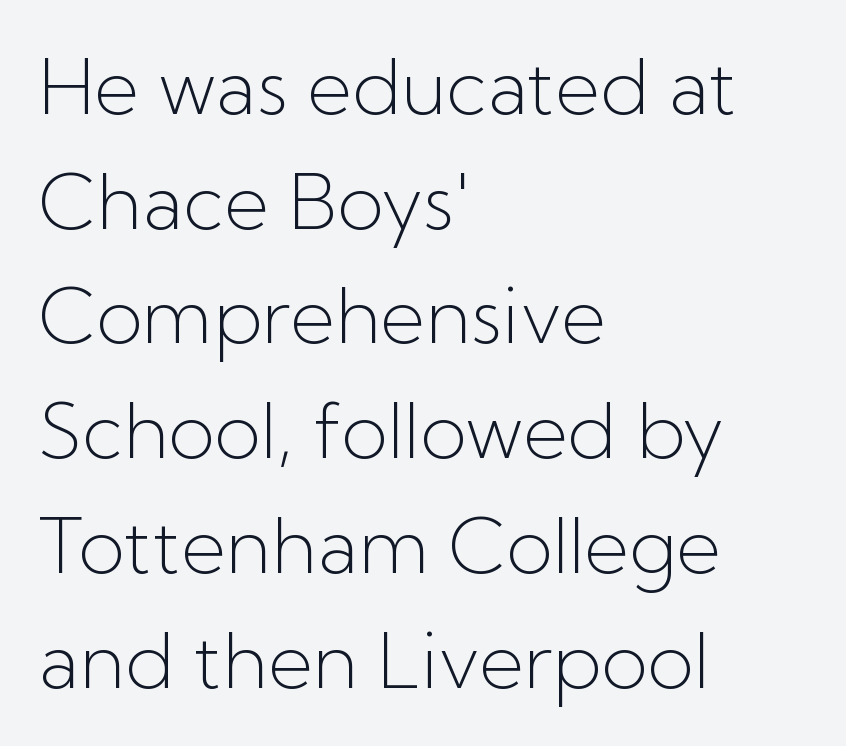
Q: Is the text bold? A: No.
Q: Is the text italic (slanted)? A: No, it is upright.
Q: Is the typeface a serif or a sans-serif typeface? A: Sans-serif.
Q: Is the text underlined? A: No.
Q: How is the paragraph aligned? A: Left-aligned.
Q: Is the spacing between letters normal or unusually wide? A: Normal.
Q: Is the spacing between lines tight, normal or loose? A: Normal.
Q: Width (condensed, normal, or wide)? A: Normal.
Q: Stroke contrast? A: Low.
Q: x-height? A: Medium.
Q: Monospaced? A: No.
